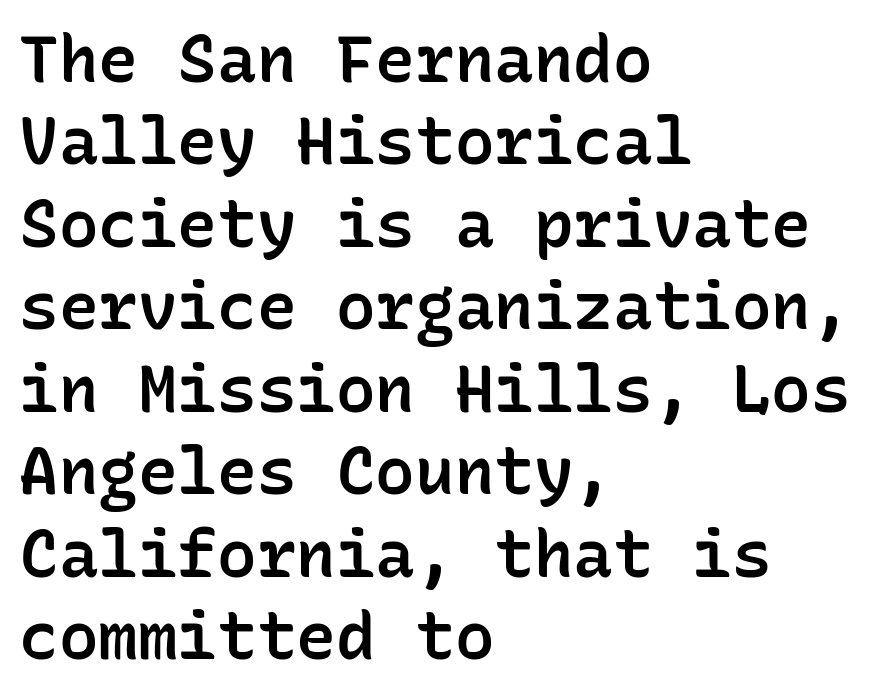
Q: Is the text bold? A: Semi-bold.
Q: Is the text italic (slanted)? A: No, it is upright.
Q: Is the typeface a serif or a sans-serif typeface? A: Sans-serif.
Q: Is the text underlined? A: No.
Q: How is the paragraph aligned? A: Left-aligned.
Q: Is the spacing between letters normal or unusually wide? A: Normal.
Q: Is the spacing between lines tight, normal or loose? A: Normal.
Q: Width (condensed, normal, or wide)? A: Normal.
Q: Stroke contrast? A: Low.
Q: x-height? A: Medium.
Q: Monospaced? A: Yes.
